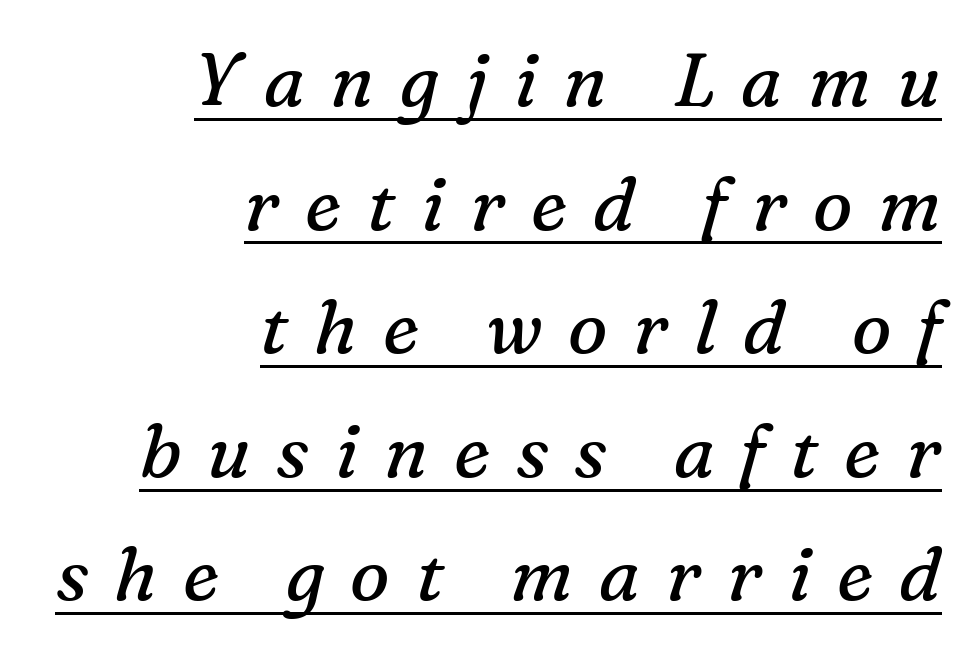
Q: Is the text bold? A: No.
Q: Is the text italic (slanted)? A: Yes, it leans right by about 16 degrees.
Q: Is the typeface a serif or a sans-serif typeface? A: Serif.
Q: Is the text underlined? A: Yes.
Q: How is the paragraph aligned? A: Right-aligned.
Q: Is the spacing between letters normal or unusually wide? A: Unusually wide.
Q: Is the spacing between lines tight, normal or loose? A: Normal.
Q: Width (condensed, normal, or wide)? A: Normal.
Q: Stroke contrast? A: Medium.
Q: x-height? A: Medium.
Q: Monospaced? A: No.
